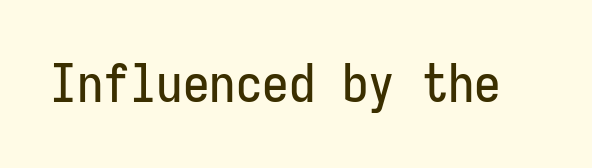
{"serif": "no", "italic": "no", "width": "condensed", "stroke_contrast": "low", "x_height": "medium", "monospaced": "yes", "underline": "no", "letter_spacing": "normal", "letter_spacing_em": 0.0, "glyph_px": 53}
